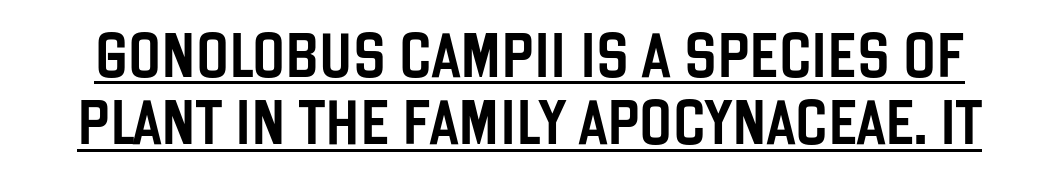
The image shows 44 px condensed sans-serif type, upright; set normal line spacing (1.53x), normal letter spacing, underlined; low stroke contrast and a large x-height.
